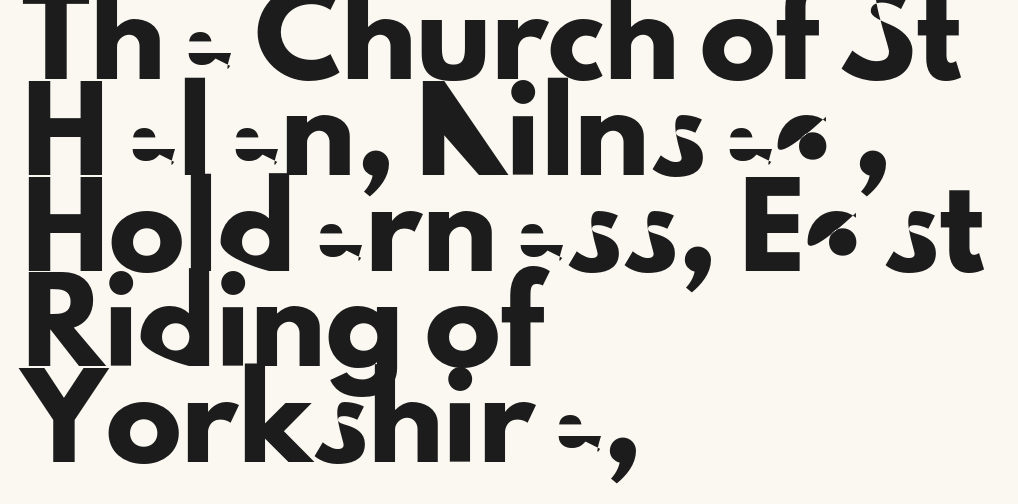
Q: Is the text italic (slanted)? A: No, it is upright.
Q: Is the typeface a serif or a sans-serif typeface? A: Sans-serif.
Q: Is the text underlined? A: No.
Q: How is the paragraph aligned? A: Left-aligned.
Q: Is the spacing between letters normal or unusually wide? A: Normal.
Q: Is the spacing between lines tight, normal or loose? A: Normal.
Q: Width (condensed, normal, or wide)? A: Normal.
Q: Stroke contrast? A: Low.
Q: x-height? A: Small.
Q: Monospaced? A: No.
